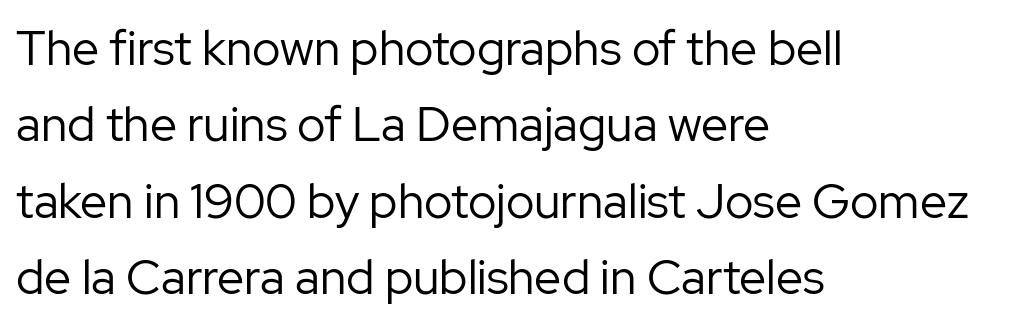
Q: Is the text bold? A: No.
Q: Is the text italic (slanted)? A: No, it is upright.
Q: Is the typeface a serif or a sans-serif typeface? A: Sans-serif.
Q: Is the text underlined? A: No.
Q: How is the paragraph aligned? A: Left-aligned.
Q: Is the spacing between letters normal or unusually wide? A: Normal.
Q: Is the spacing between lines tight, normal or loose? A: Normal.
Q: Width (condensed, normal, or wide)? A: Normal.
Q: Stroke contrast? A: Low.
Q: x-height? A: Medium.
Q: Monospaced? A: No.
